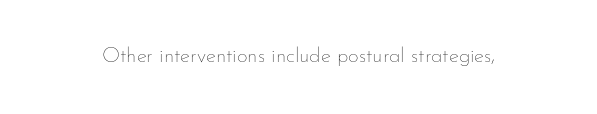
Q: Is the text bold? A: No.
Q: Is the text italic (slanted)? A: No, it is upright.
Q: Is the text underlined? A: No.
Q: Is the spacing between letters normal or unusually wide? A: Normal.
